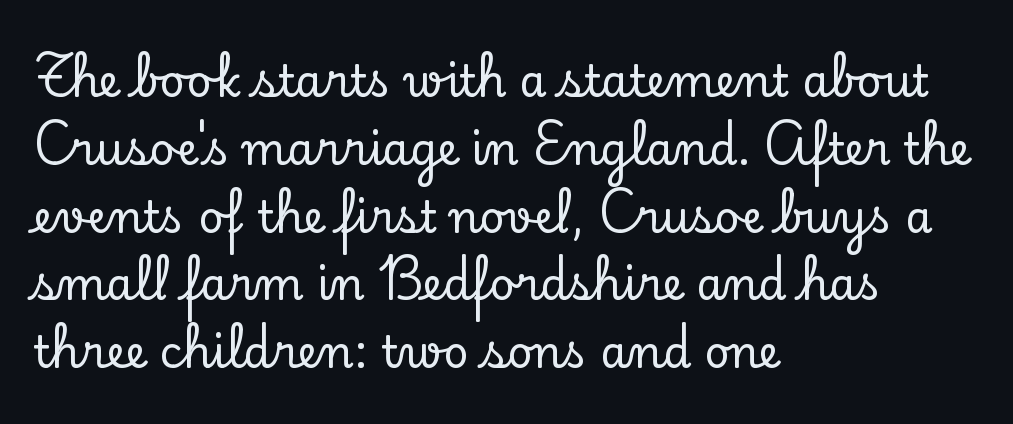
The image shows 44 px serif type, upright; set left-aligned, normal line spacing (1.54x), normal letter spacing, not underlined; low stroke contrast and a small x-height.
